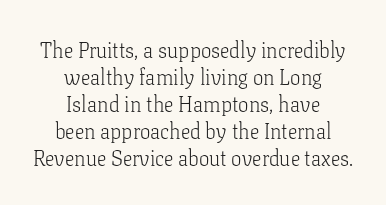
Q: Is the text bold? A: No.
Q: Is the text italic (slanted)? A: No, it is upright.
Q: Is the text underlined? A: No.
Q: How is the paragraph aligned? A: Centered.
Q: Is the spacing between letters normal or unusually wide? A: Normal.
Q: Is the spacing between lines tight, normal or loose? A: Normal.
